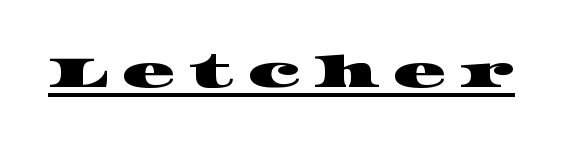
The image shows 44 px wide serif type; set unusually wide letter spacing (+0.31 em), underlined; high stroke contrast and a large x-height.
